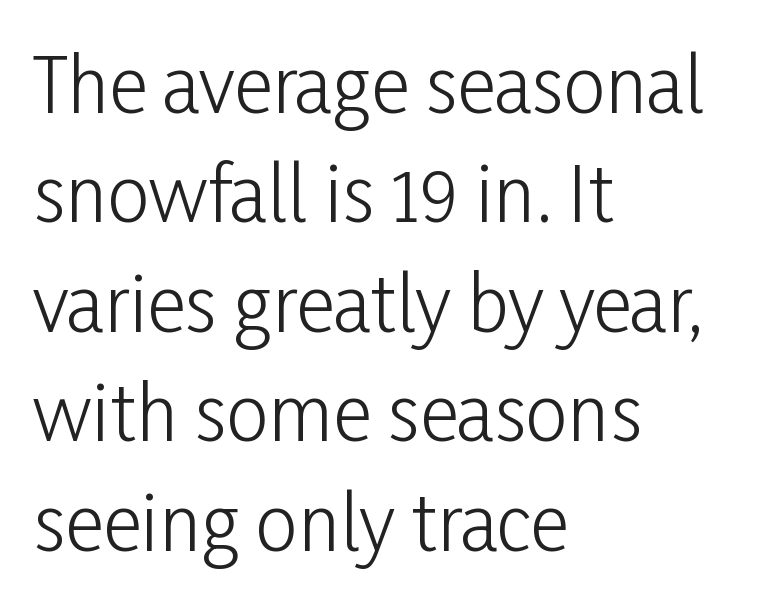
Vertically, the passage feels balanced, rows spaced as you'd expect. Each line starts at the same left margin while the right side varies. Rendered with straight, roman letterforms. Varying glyph widths throughout — classic text-font behaviour. Anything drawn beneath the words? Only blank space. These lines are composed in type without serifs.
